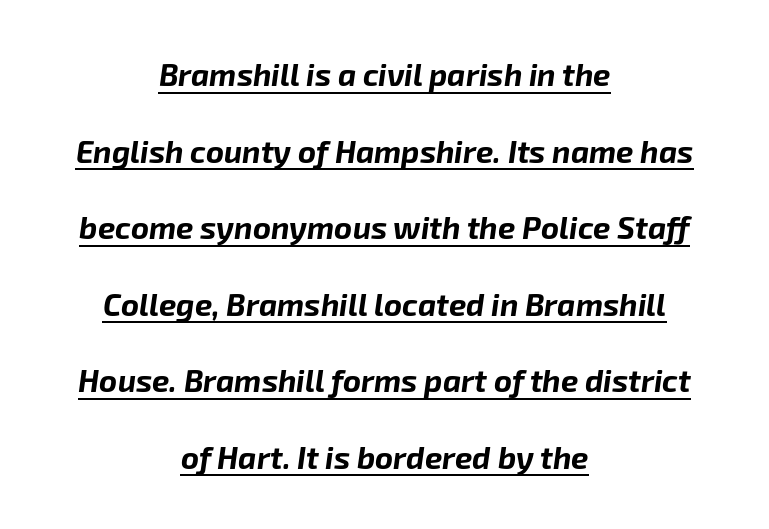
The rendering positions every line midway between the sides. A great deal of white space separates one row of letters from the next. Caption: lettering with a line underneath. Heavy-handed strokes throughout: this text is bold. This sample uses plain, unmodified letter spacing. Do the characters align in a grid? No, the font is proportional.
